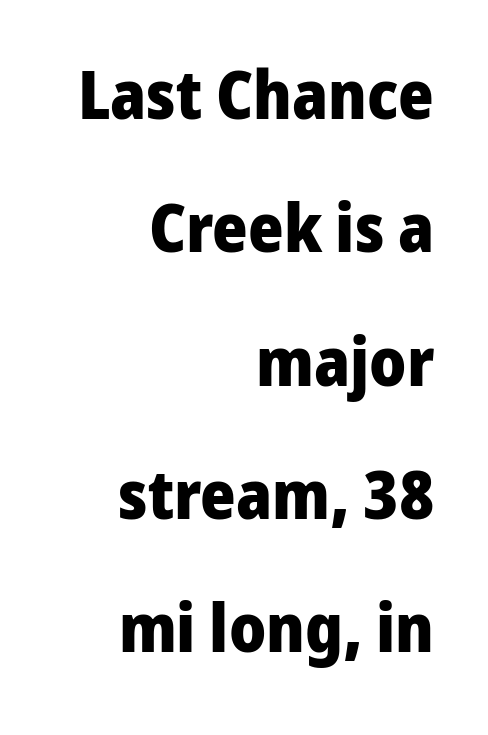
Q: Is the text bold? A: Yes.
Q: Is the text italic (slanted)? A: No, it is upright.
Q: Is the typeface a serif or a sans-serif typeface? A: Sans-serif.
Q: Is the text underlined? A: No.
Q: How is the paragraph aligned? A: Right-aligned.
Q: Is the spacing between letters normal or unusually wide? A: Normal.
Q: Is the spacing between lines tight, normal or loose? A: Loose.
Q: Width (condensed, normal, or wide)? A: Normal.
Q: Stroke contrast? A: Low.
Q: x-height? A: Medium.
Q: Monospaced? A: No.
